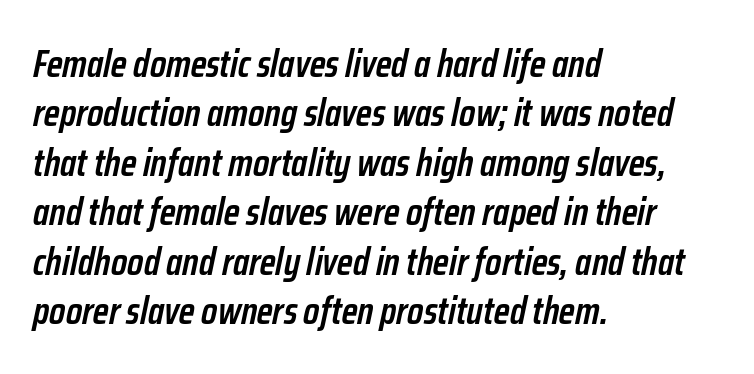
Left-aligned paragraph, ragged on the right. Notice how descenders clear the ascenders below comfortably — that's standard leading. Between one letter and the next there's only the usual sliver of space. A fair bit of extra ink — the face is semibold, not bold.
